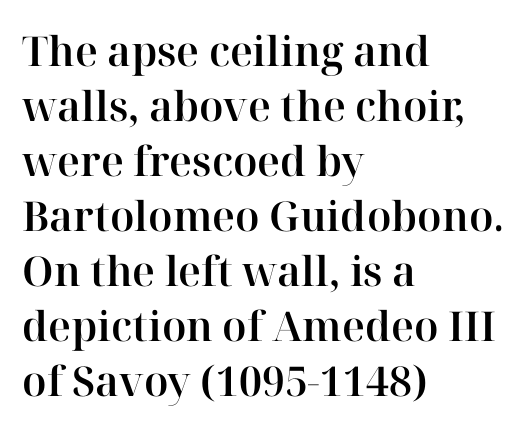
{"serif": "yes", "italic": "no", "width": "normal", "stroke_contrast": "high", "x_height": "medium", "monospaced": "no", "underline": "no", "align": "left", "line_spacing": "normal", "line_spacing_ratio": 1.34, "letter_spacing": "normal", "letter_spacing_em": 0.0, "glyph_px": 41}
